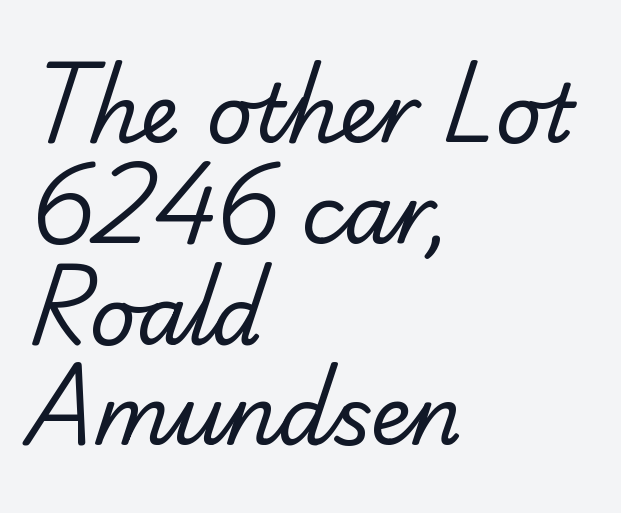
The image shows 80 px regular-weight serif type; set left-aligned, normal line spacing (1.26x), normal letter spacing, not underlined; low stroke contrast and a small x-height.
